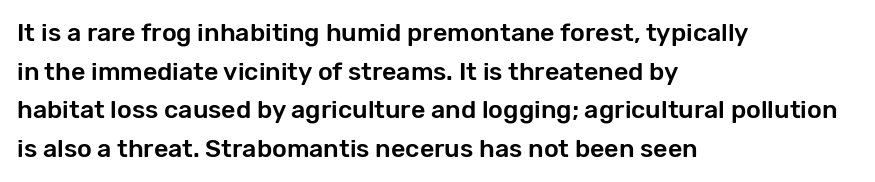
Inter-character spacing is left at the font's built-in metrics. Quick note: underline off. Horizontal alignment here is leftward, the default for most running prose. Posture: vertical. Line spacing here is normal.
